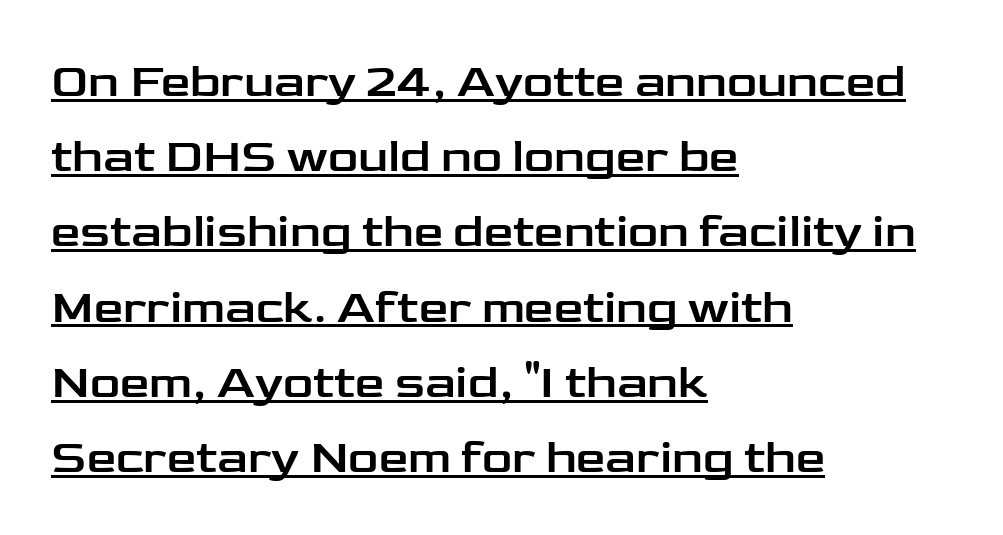
The image shows 47 px wide sans-serif type, upright; set left-aligned, normal line spacing (1.6x), normal letter spacing, underlined; low stroke contrast and a medium x-height.
